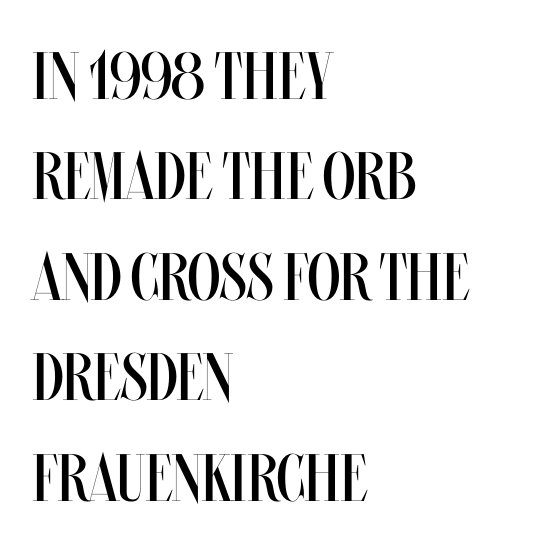
Stems here are at most as thick as an everyday book face. Does extra space separate the letters? No, they use regular spacing. Tall strokes in this sample are plumb rather than angled. A normal amount of white space separates one row of letters from the next. Which margin do the lines hug? The left one — the right edge is uneven.
